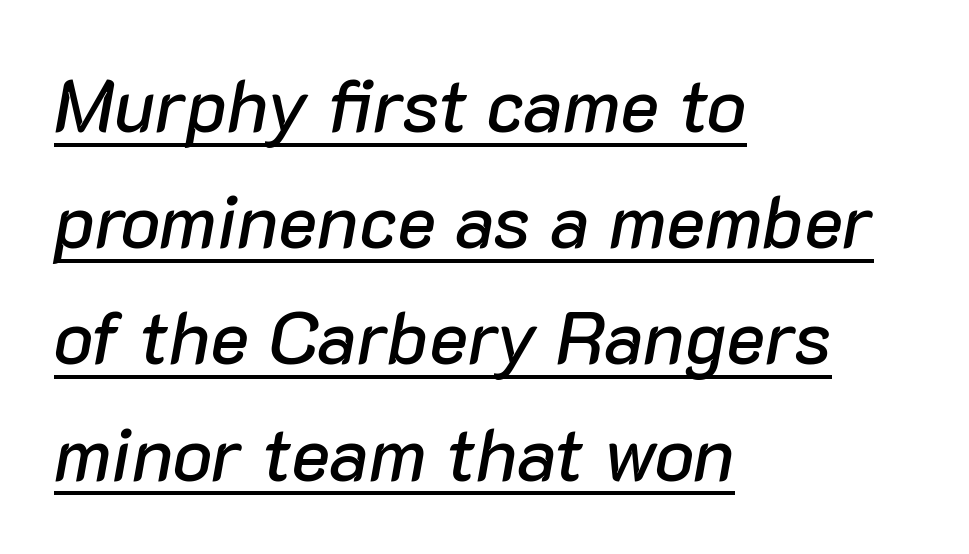
Q: Is the text italic (slanted)? A: Yes, it leans right by about 10 degrees.
Q: Is the text underlined? A: Yes.
Q: How is the paragraph aligned? A: Left-aligned.
Q: Is the spacing between letters normal or unusually wide? A: Normal.
Q: Is the spacing between lines tight, normal or loose? A: Normal.
Q: Width (condensed, normal, or wide)? A: Normal.
Q: Stroke contrast? A: Low.
Q: x-height? A: Medium.
Q: Monospaced? A: No.
